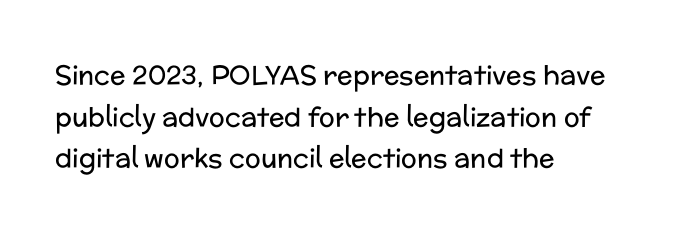
The image shows 26 px text type, upright; set left-aligned, normal line spacing (1.6x), normal letter spacing, not underlined.
